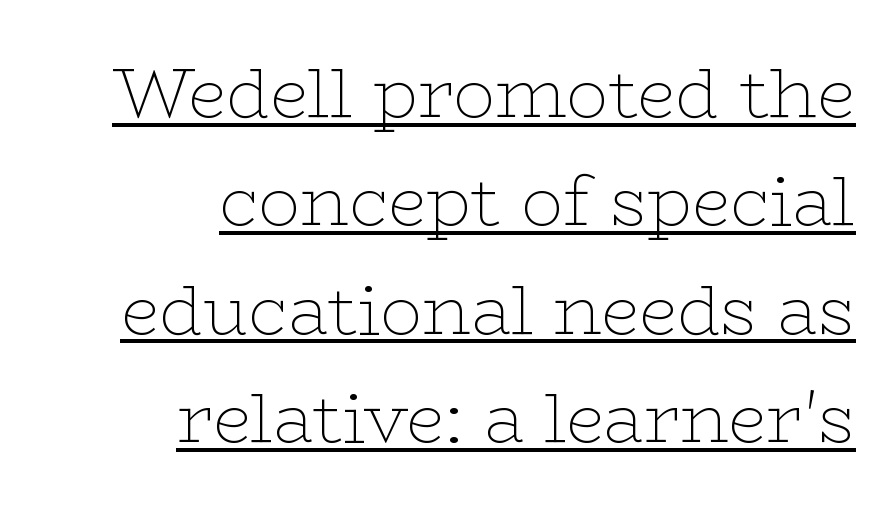
Q: Is the text bold? A: No.
Q: Is the text italic (slanted)? A: No, it is upright.
Q: Is the typeface a serif or a sans-serif typeface? A: Serif.
Q: Is the text underlined? A: Yes.
Q: How is the paragraph aligned? A: Right-aligned.
Q: Is the spacing between letters normal or unusually wide? A: Normal.
Q: Is the spacing between lines tight, normal or loose? A: Normal.
Q: Width (condensed, normal, or wide)? A: Wide.
Q: Stroke contrast? A: Low.
Q: x-height? A: Medium.
Q: Monospaced? A: No.
